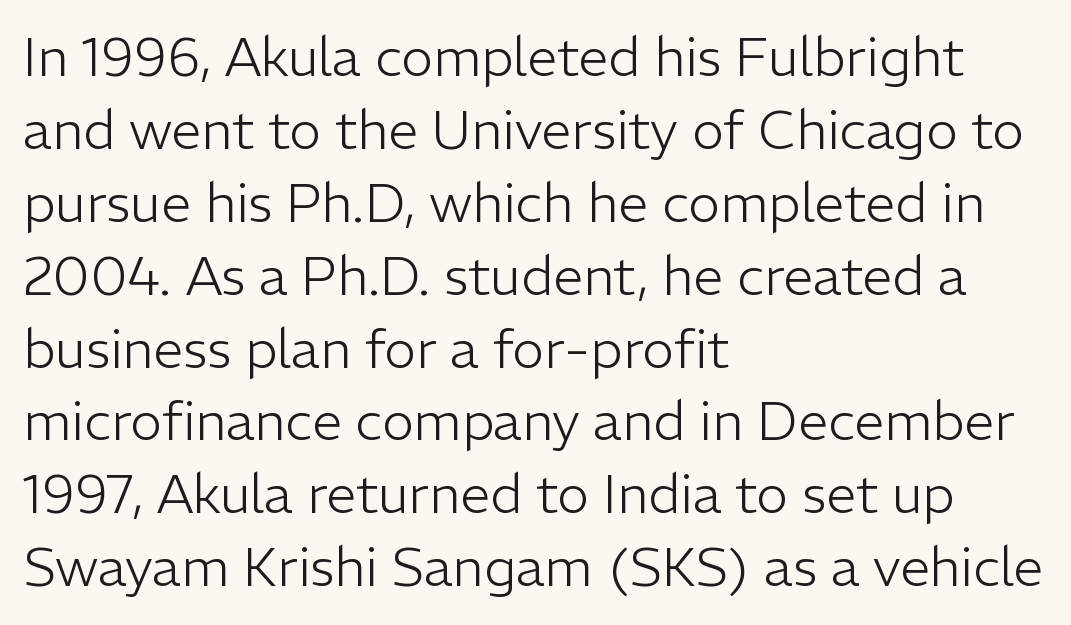
{"serif": "no", "italic": "no", "bold": "no", "weight": "light", "width": "normal", "stroke_contrast": "low", "x_height": "medium", "monospaced": "no", "underline": "no", "align": "left", "line_spacing": "normal", "line_spacing_ratio": 1.35, "letter_spacing": "normal", "letter_spacing_em": 0.0, "glyph_px": 54}
